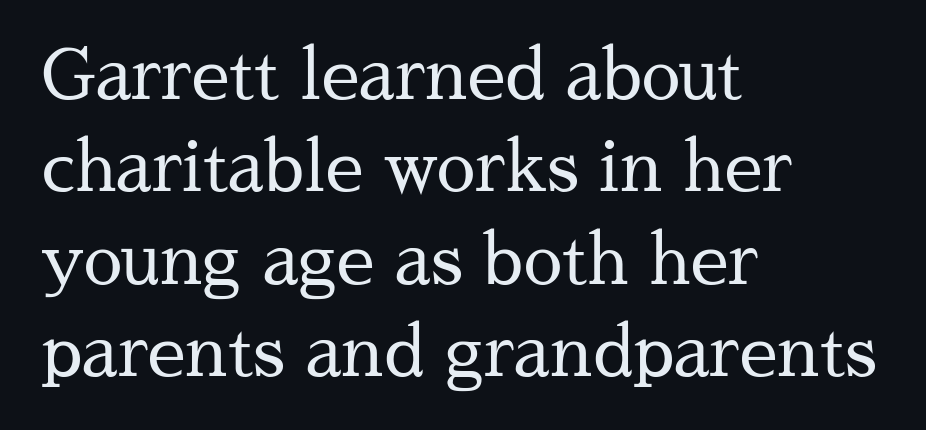
{"serif": "yes", "italic": "no", "bold": "no", "weight": "regular", "width": "normal", "stroke_contrast": "medium", "x_height": "medium", "monospaced": "no", "underline": "no", "align": "left", "line_spacing": "normal", "line_spacing_ratio": 1.34, "letter_spacing": "normal", "letter_spacing_em": 0.0, "glyph_px": 69}
